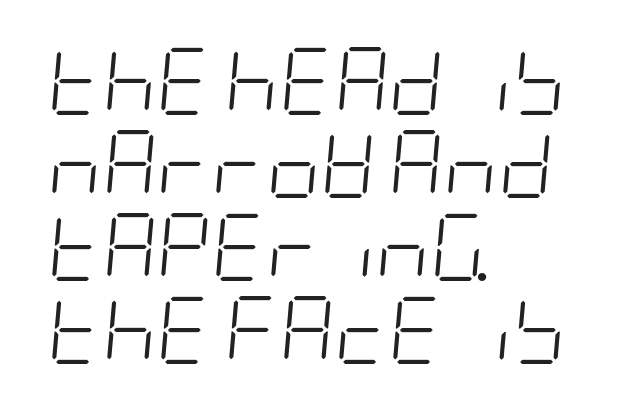
The image shows 67 px light, condensed type, italic (leaning right); set left-aligned, line spacing 1.24x, normal letter spacing, not underlined; low stroke contrast and a large x-height.
